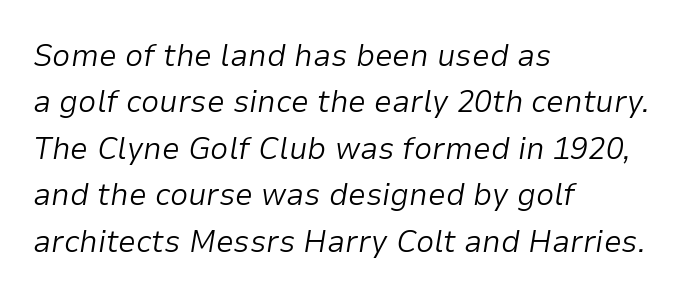
The image shows 32 px light type, italic (leaning right); set left-aligned, normal line spacing (1.45x), normal letter spacing, not underlined; low stroke contrast and a medium x-height.
